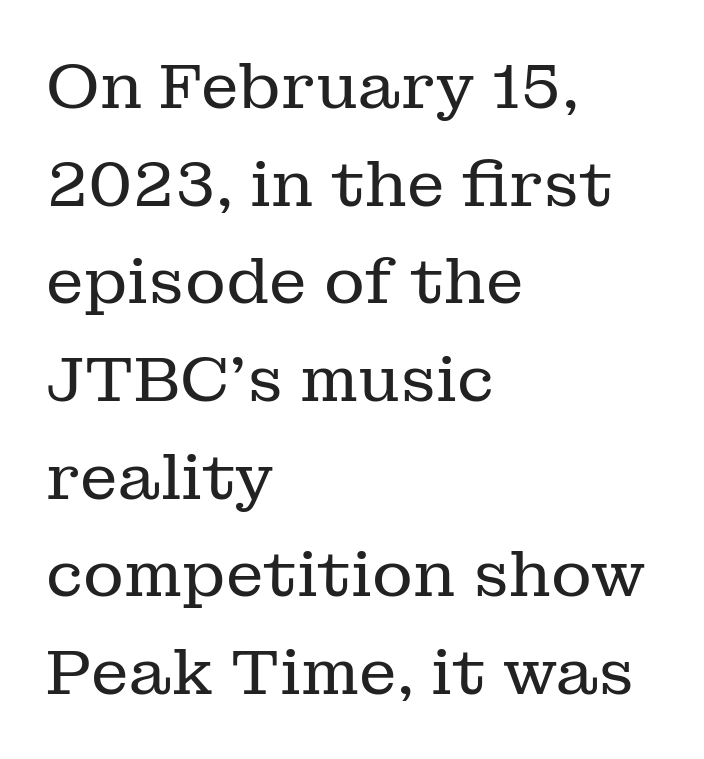
Q: Is the text bold? A: No.
Q: Is the text italic (slanted)? A: No, it is upright.
Q: Is the typeface a serif or a sans-serif typeface? A: Serif.
Q: Is the text underlined? A: No.
Q: How is the paragraph aligned? A: Left-aligned.
Q: Is the spacing between letters normal or unusually wide? A: Normal.
Q: Is the spacing between lines tight, normal or loose? A: Normal.
Q: Width (condensed, normal, or wide)? A: Normal.
Q: Stroke contrast? A: Low.
Q: x-height? A: Medium.
Q: Monospaced? A: No.
